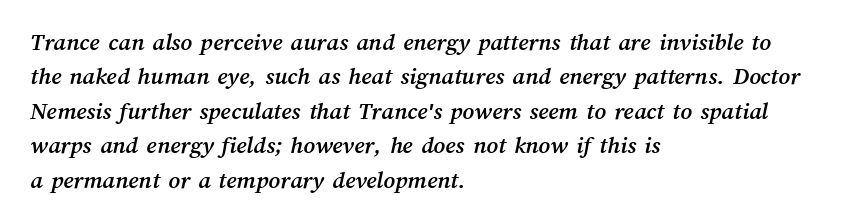
Q: Is the text underlined? A: No.
Q: How is the paragraph aligned? A: Left-aligned.
Q: Is the spacing between letters normal or unusually wide? A: Normal.
Q: Is the spacing between lines tight, normal or loose? A: Normal.
